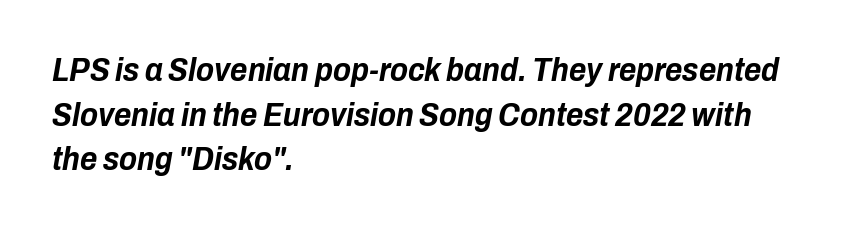
The typesetter chose a ragged-right arrangement here. I'd describe the lettering as bold — thick and assertive. The line-height multiplier appears to be the usual default. Every character sits at an angle, as italics do. The passage shown is typed in a proportional face where columns would drift.
